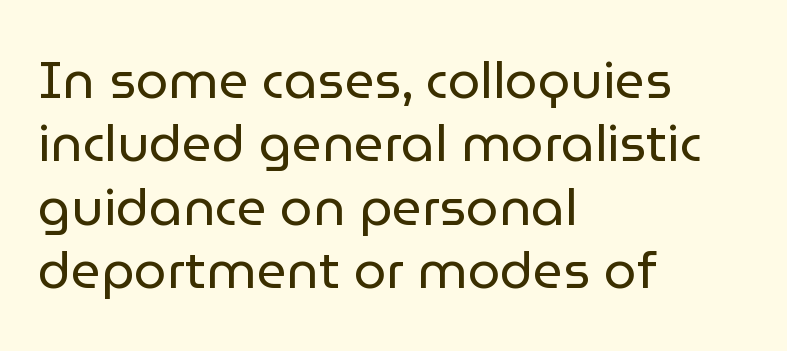
The image shows 52 px regular-weight sans-serif type, upright; set left-aligned, line spacing 1.22x, normal letter spacing, not underlined; low stroke contrast and a medium x-height.
